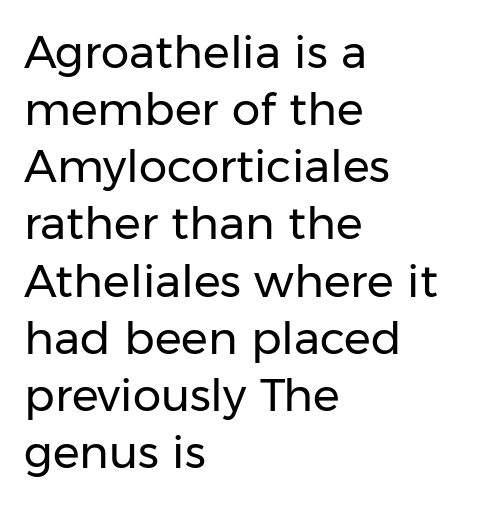
The image shows 45 px regular-weight sans-serif type, upright; set left-aligned, normal line spacing (1.27x), normal letter spacing, not underlined; low stroke contrast and a medium x-height.
